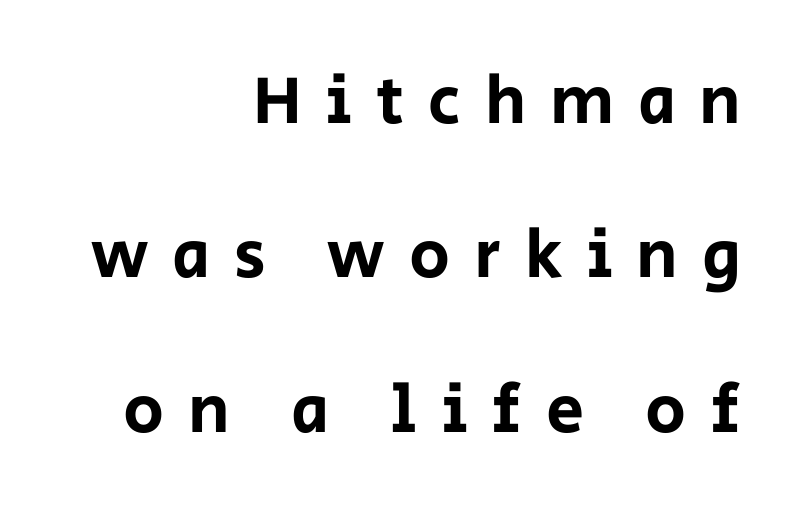
Q: Is the text italic (slanted)? A: No, it is upright.
Q: Is the typeface a serif or a sans-serif typeface? A: Sans-serif.
Q: Is the text underlined? A: No.
Q: How is the paragraph aligned? A: Right-aligned.
Q: Is the spacing between letters normal or unusually wide? A: Unusually wide.
Q: Is the spacing between lines tight, normal or loose? A: Loose.
Q: Width (condensed, normal, or wide)? A: Normal.
Q: Stroke contrast? A: Low.
Q: x-height? A: Large.
Q: Monospaced? A: No.
